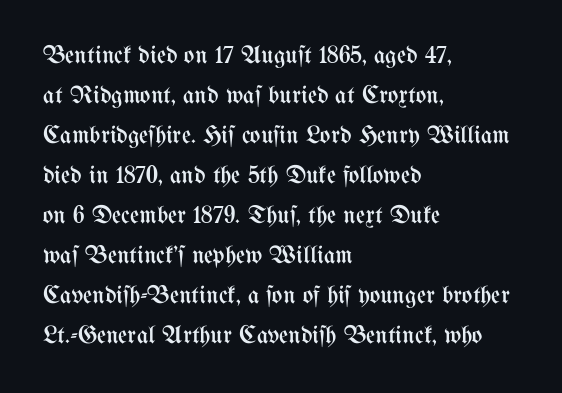
The area under the type is left untouched. A typesetter would mark this as roman, not italic. What's the leading like? Ordinary, nothing unusual. A typesetter would call this zero additional tracking. Which margin do the lines hug? The left one — the right edge is uneven. The cut favours lightness, reaching ordinary text weight at its darkest.
